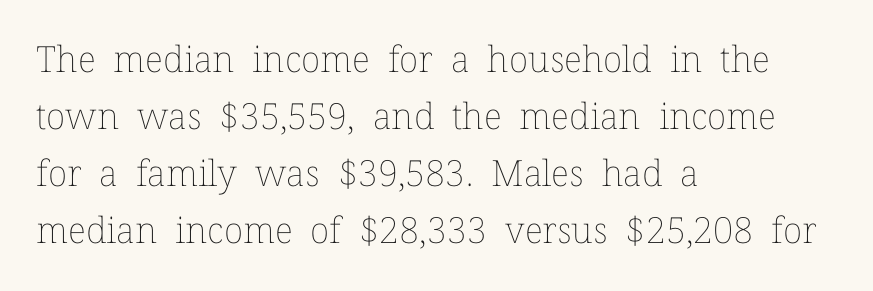
The image shows 36 px thin type, upright; set left-aligned, normal line spacing (1.58x), normal letter spacing, not underlined; low stroke contrast and a medium x-height.
